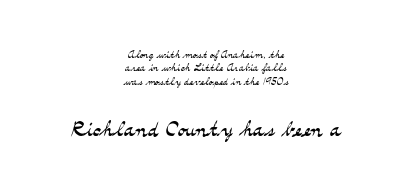
{"serif": "yes", "bold": "no", "weight": "light", "width": "wide", "stroke_contrast": "medium", "x_height": "small", "monospaced": "no", "underline": "no", "align": "center", "line_spacing": "tight", "line_spacing_ratio": 0.95, "letter_spacing": "normal", "letter_spacing_em": 0.0, "larger_block": "second", "size_ratio": 2.14, "glyph_px": 30}
